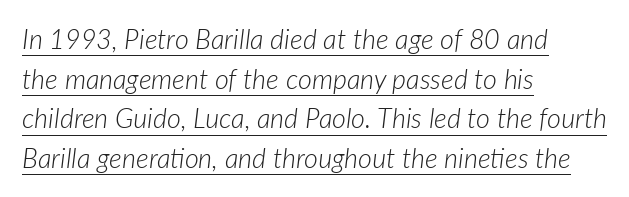
{"italic": "yes", "lean": "right", "slant_degrees": 7, "bold": "no", "underline": "yes", "align": "left", "line_spacing": "normal", "line_spacing_ratio": 1.47, "letter_spacing": "normal", "letter_spacing_em": 0.0, "glyph_px": 27}
